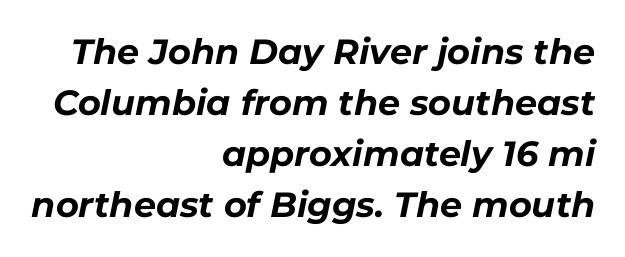
The image shows 35 px bold type, italic (leaning right); set right-aligned, normal line spacing (1.46x), normal letter spacing, not underlined; low stroke contrast and a medium x-height.
